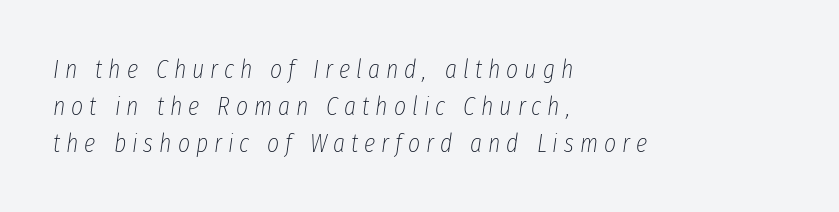
{"italic": "yes", "lean": "right", "slant_degrees": 8, "bold": "no", "underline": "no", "align": "left", "line_spacing": "normal", "line_spacing_ratio": 1.42, "letter_spacing": "wide", "letter_spacing_em": 0.23, "glyph_px": 26}
